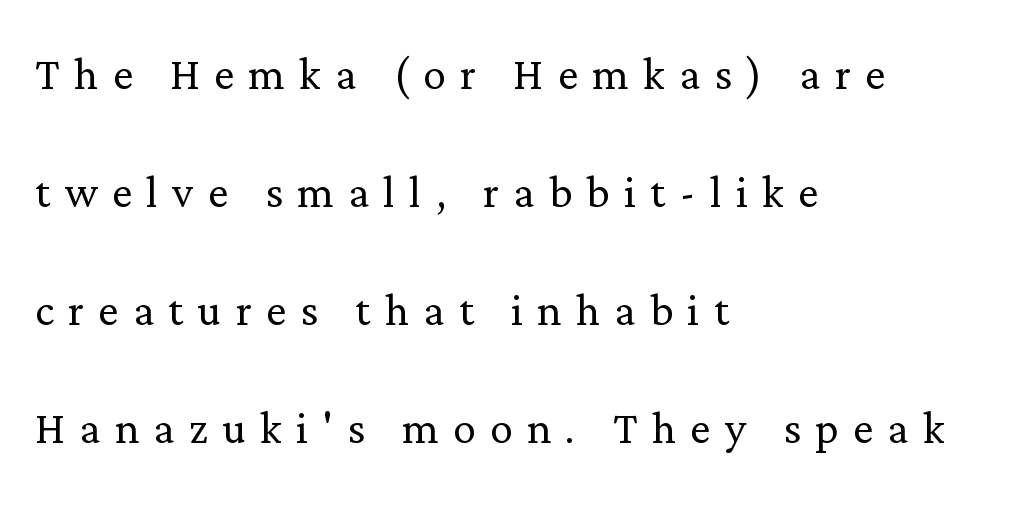
The image shows 57 px light serif type, upright; set left-aligned, loose line spacing (2.07x), unusually wide letter spacing (+0.25 em), not underlined; low stroke contrast and a medium x-height.
